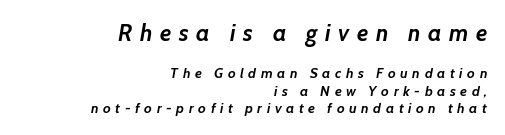
The lettering tilts uniformly, giving the passage an italic look. The characters look thick and weighty, a clear bold. Check under the words: just untouched page. The typesetter chose a ragged-left arrangement here.
